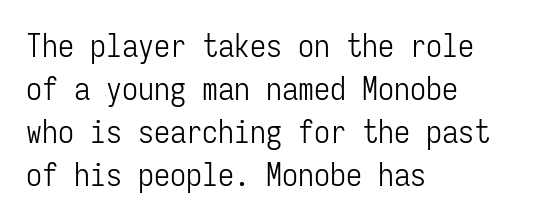
Spacing verdict: monospaced, one width for all characters. The vertical gap from one line to the next is medium. Posture: vertical. The gap between lines stays unmarked.
